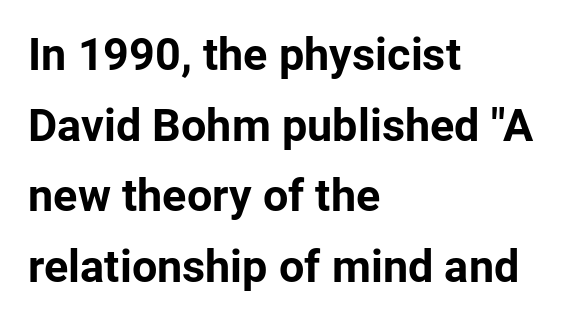
The passage shown has conventional tracking throughout. Anything drawn beneath the words? Only blank space. Is the block centered? No — it sits flush against the left margin. Upright lettering throughout. The leading is moderate, giving the passage an even texture.
